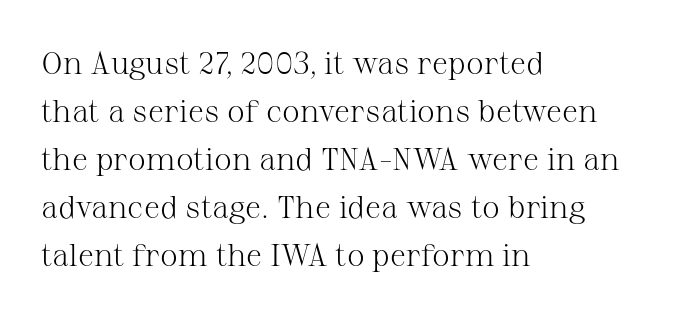
{"serif": "yes", "italic": "no", "bold": "no", "weight": "light", "width": "normal", "stroke_contrast": "medium", "x_height": "medium", "monospaced": "no", "underline": "no", "align": "left", "line_spacing": "normal", "line_spacing_ratio": 1.5, "letter_spacing": "normal", "letter_spacing_em": 0.0, "glyph_px": 32}
